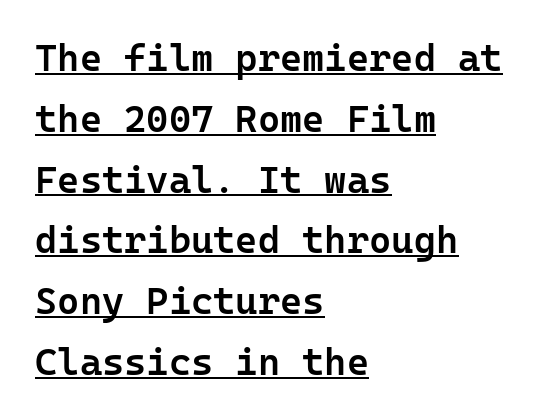
{"serif": "no", "italic": "no", "bold": "semi", "weight": "semibold", "width": "normal", "stroke_contrast": "low", "x_height": "medium", "underline": "yes", "align": "left", "line_spacing": "normal", "line_spacing_ratio": 1.6, "letter_spacing": "normal", "letter_spacing_em": 0.0, "glyph_px": 38}
